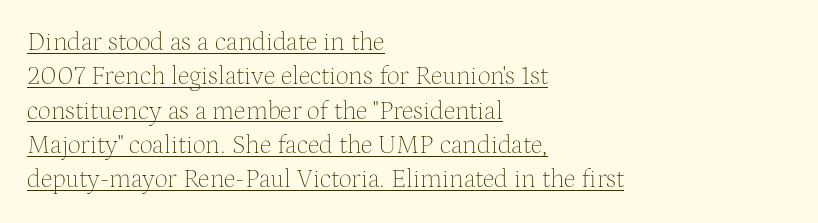
{"italic": "no", "bold": "no", "underline": "yes", "align": "left", "line_spacing": "normal", "line_spacing_ratio": 1.32, "letter_spacing": "normal", "letter_spacing_em": 0.0, "glyph_px": 26}
